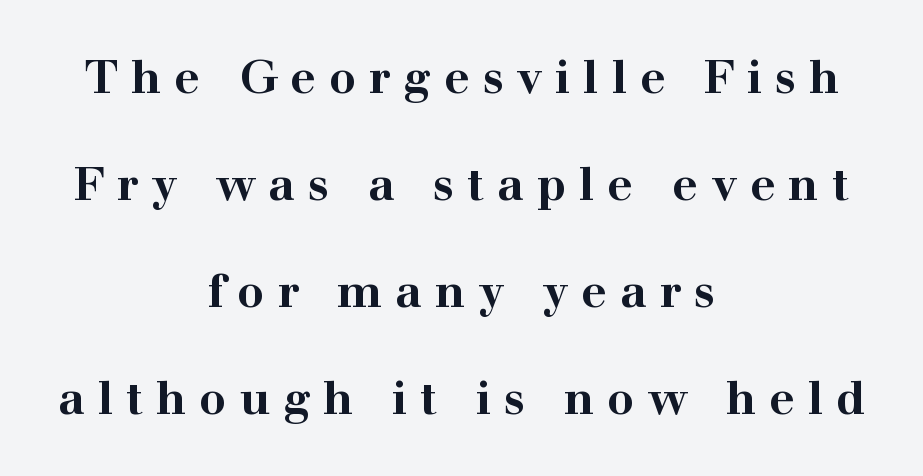
The image shows 45 px bold, wide serif type, upright; set centered, loose line spacing (2.38x), unusually wide letter spacing (+0.29 em), not underlined; high stroke contrast and a medium x-height.
